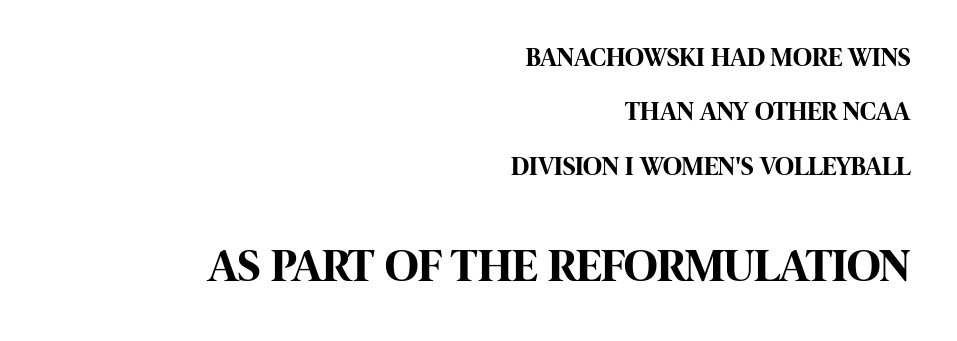
Q: Is the text bold? A: Yes.
Q: Is the text italic (slanted)? A: No, it is upright.
Q: Is the typeface a serif or a sans-serif typeface? A: Sans-serif.
Q: Is the text underlined? A: No.
Q: How is the paragraph aligned? A: Right-aligned.
Q: Is the spacing between letters normal or unusually wide? A: Normal.
Q: Is the spacing between lines tight, normal or loose? A: Loose.
Q: Which block of text is set in a larger size, the first (top) or the second (bottom)? A: The second (bottom) one.
Q: Width (condensed, normal, or wide)? A: Condensed.
Q: Stroke contrast? A: High.
Q: x-height? A: Large.
Q: Monospaced? A: No.
